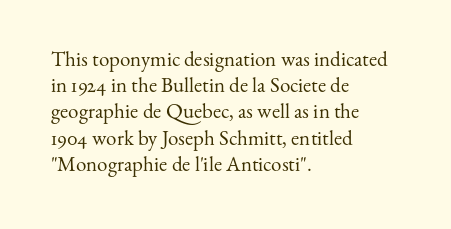
Q: Is the text bold? A: No.
Q: Is the text italic (slanted)? A: No, it is upright.
Q: Is the text underlined? A: No.
Q: How is the paragraph aligned? A: Left-aligned.
Q: Is the spacing between letters normal or unusually wide? A: Normal.
Q: Is the spacing between lines tight, normal or loose? A: Normal.
